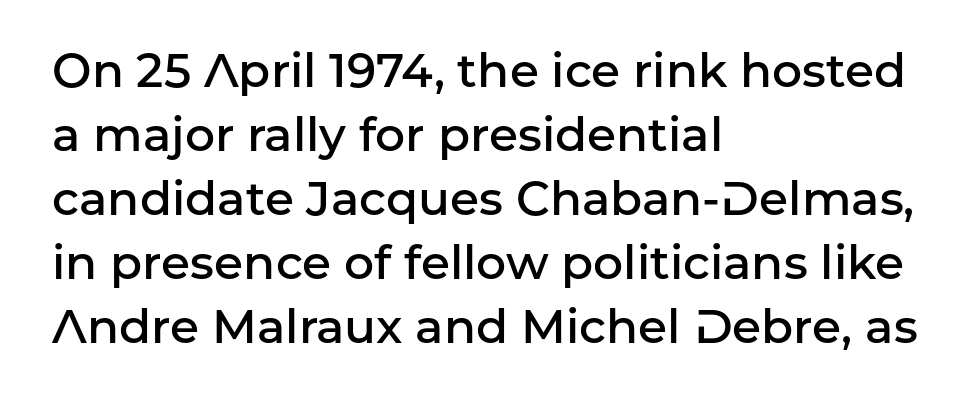
Q: Is the text bold? A: Semi-bold.
Q: Is the text italic (slanted)? A: No, it is upright.
Q: Is the typeface a serif or a sans-serif typeface? A: Sans-serif.
Q: Is the text underlined? A: No.
Q: How is the paragraph aligned? A: Left-aligned.
Q: Is the spacing between letters normal or unusually wide? A: Normal.
Q: Is the spacing between lines tight, normal or loose? A: Normal.
Q: Width (condensed, normal, or wide)? A: Normal.
Q: Stroke contrast? A: Low.
Q: x-height? A: Medium.
Q: Monospaced? A: No.
